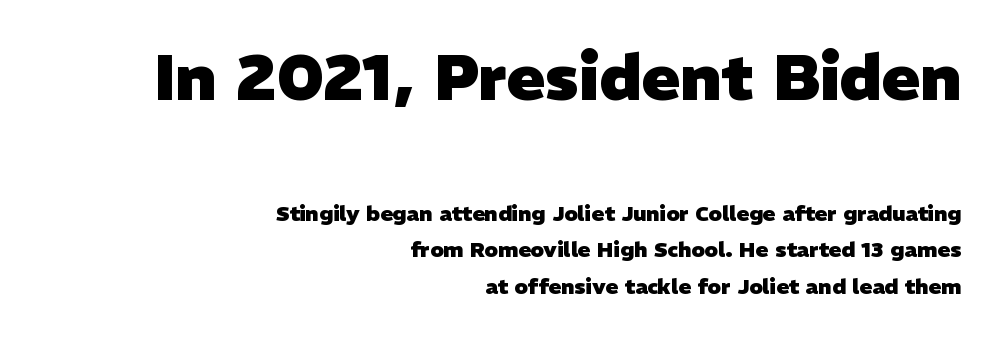
Q: Is the text bold? A: Yes.
Q: Is the typeface a serif or a sans-serif typeface? A: Sans-serif.
Q: Is the text underlined? A: No.
Q: How is the paragraph aligned? A: Right-aligned.
Q: Is the spacing between letters normal or unusually wide? A: Normal.
Q: Which block of text is set in a larger size, the first (top) or the second (bottom)? A: The first (top) one.
Q: Width (condensed, normal, or wide)? A: Normal.
Q: Stroke contrast? A: Low.
Q: x-height? A: Medium.
Q: Monospaced? A: No.
